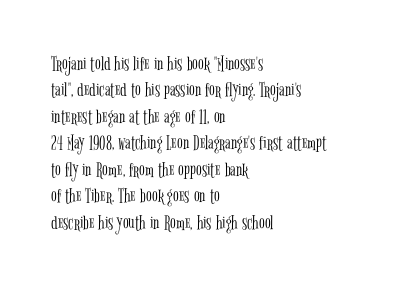
The image shows 21 px text type, upright; set left-aligned, normal line spacing (1.26x), normal letter spacing, not underlined.
